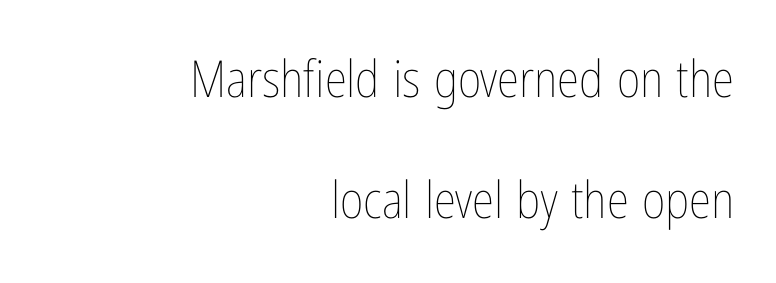
The image shows 51 px thin, condensed type, upright; set right-aligned, loose line spacing (2.37x), normal letter spacing, not underlined; low stroke contrast and a medium x-height.
